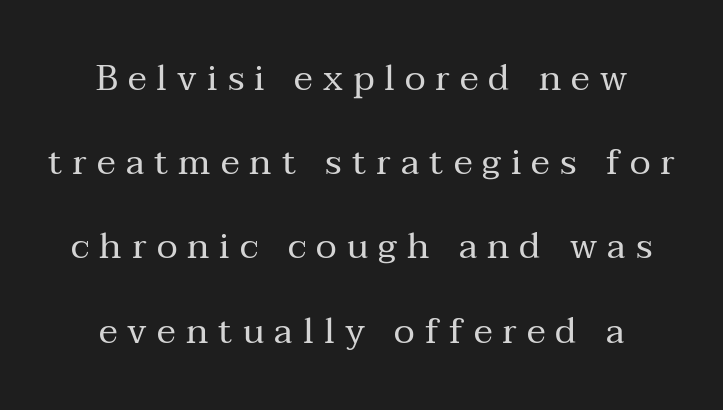
Q: Is the text bold? A: No.
Q: Is the text italic (slanted)? A: No, it is upright.
Q: Is the typeface a serif or a sans-serif typeface? A: Serif.
Q: Is the text underlined? A: No.
Q: How is the paragraph aligned? A: Centered.
Q: Is the spacing between letters normal or unusually wide? A: Unusually wide.
Q: Is the spacing between lines tight, normal or loose? A: Loose.
Q: Width (condensed, normal, or wide)? A: Normal.
Q: Stroke contrast? A: Medium.
Q: x-height? A: Medium.
Q: Monospaced? A: No.
